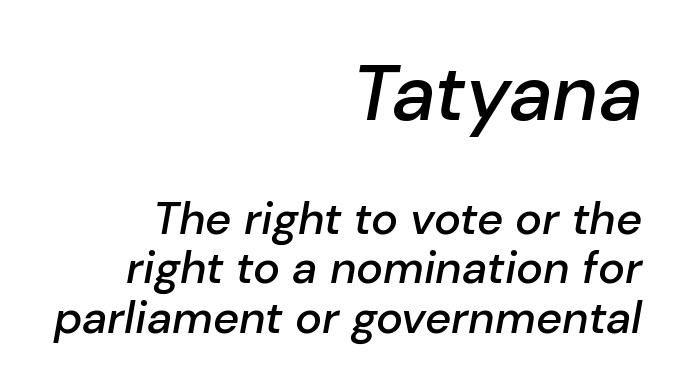
Q: Is the text bold? A: Semi-bold.
Q: Is the text italic (slanted)? A: Yes, it leans right by about 10 degrees.
Q: Is the text underlined? A: No.
Q: How is the paragraph aligned? A: Right-aligned.
Q: Is the spacing between letters normal or unusually wide? A: Normal.
Q: Is the spacing between lines tight, normal or loose? A: Tight.
Q: Which block of text is set in a larger size, the first (top) or the second (bottom)? A: The first (top) one.
Q: Width (condensed, normal, or wide)? A: Normal.
Q: Stroke contrast? A: Low.
Q: x-height? A: Medium.
Q: Monospaced? A: No.
